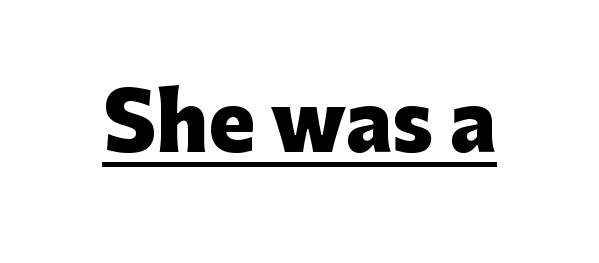
Q: Is the text bold? A: Yes.
Q: Is the text italic (slanted)? A: No, it is upright.
Q: Is the typeface a serif or a sans-serif typeface? A: Sans-serif.
Q: Is the text underlined? A: Yes.
Q: Is the spacing between letters normal or unusually wide? A: Normal.
Q: Width (condensed, normal, or wide)? A: Normal.
Q: Stroke contrast? A: Low.
Q: x-height? A: Medium.
Q: Monospaced? A: No.
